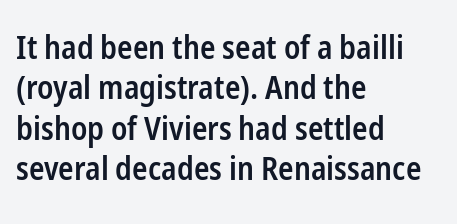
The face used here is proportionally spaced, like ordinary book or web type. Layout note: lines flush left. Rendered with straight, roman letterforms. Does extra space separate the letters? No, they use regular spacing. The type family on display is of the sans-serif kind.
